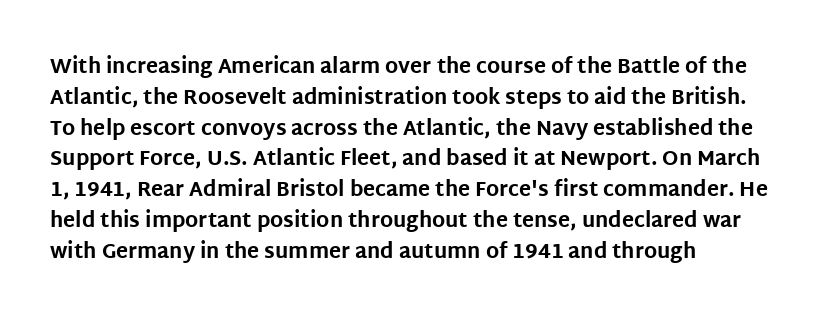
Q: Is the text bold? A: Yes.
Q: Is the text italic (slanted)? A: No, it is upright.
Q: Is the text underlined? A: No.
Q: How is the paragraph aligned? A: Left-aligned.
Q: Is the spacing between letters normal or unusually wide? A: Normal.
Q: Is the spacing between lines tight, normal or loose? A: Normal.
